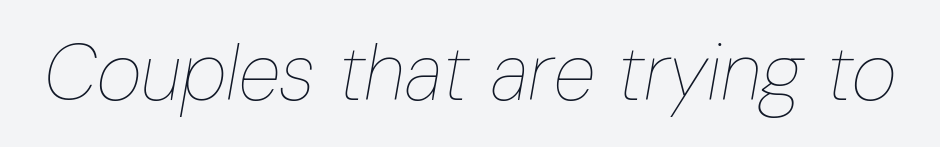
Q: Is the text bold? A: No.
Q: Is the text italic (slanted)? A: Yes, it leans right by about 10 degrees.
Q: Is the text underlined? A: No.
Q: Is the spacing between letters normal or unusually wide? A: Normal.
Q: Width (condensed, normal, or wide)? A: Condensed.
Q: Stroke contrast? A: Low.
Q: x-height? A: Medium.
Q: Monospaced? A: No.
